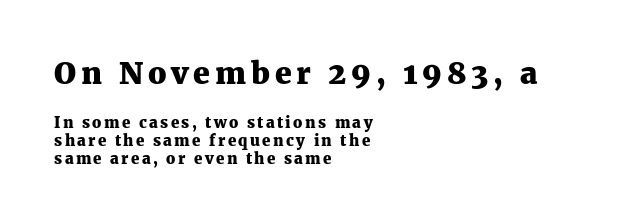
The image shows 30 px heavy serif type, upright; set left-aligned, line spacing 1.18x, not underlined; the first (top) block is 2.0x larger; medium stroke contrast and a medium x-height.
